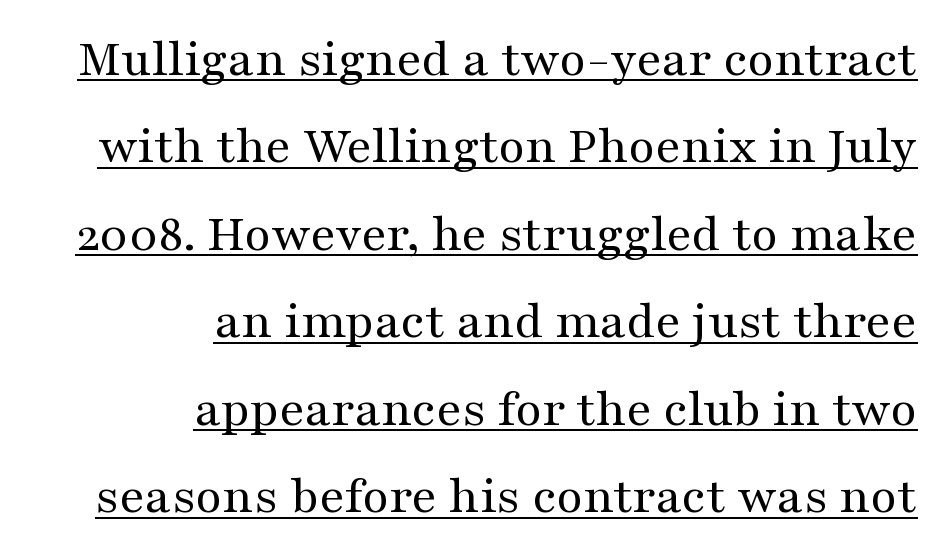
{"serif": "yes", "italic": "no", "bold": "no", "weight": "regular", "width": "wide", "stroke_contrast": "medium", "x_height": "medium", "monospaced": "no", "underline": "yes", "align": "right", "line_spacing": "normal", "line_spacing_ratio": 1.62, "letter_spacing": "normal", "letter_spacing_em": 0.0, "glyph_px": 54}
